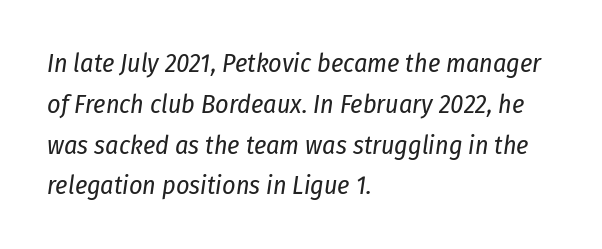
Q: Is the text bold? A: No.
Q: Is the text italic (slanted)? A: Yes, it leans right by about 8 degrees.
Q: Is the text underlined? A: No.
Q: How is the paragraph aligned? A: Left-aligned.
Q: Is the spacing between letters normal or unusually wide? A: Normal.
Q: Is the spacing between lines tight, normal or loose? A: Normal.
